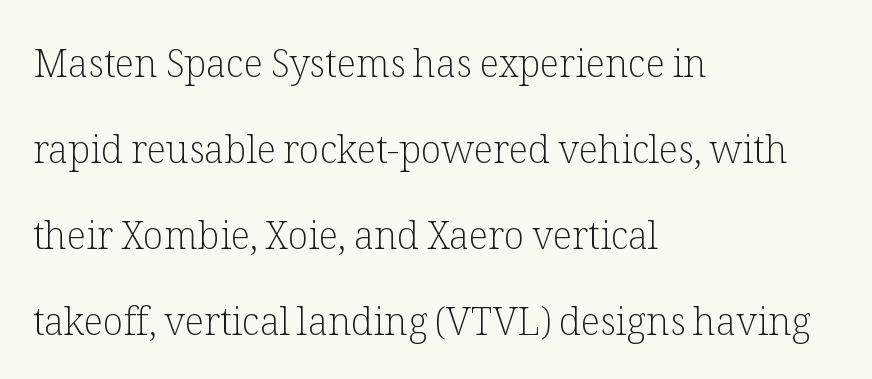
Q: Is the text bold? A: No.
Q: Is the text italic (slanted)? A: No, it is upright.
Q: Is the typeface a serif or a sans-serif typeface? A: Serif.
Q: Is the text underlined? A: No.
Q: How is the paragraph aligned? A: Left-aligned.
Q: Is the spacing between letters normal or unusually wide? A: Normal.
Q: Is the spacing between lines tight, normal or loose? A: Loose.
Q: Width (condensed, normal, or wide)? A: Normal.
Q: Stroke contrast? A: Low.
Q: x-height? A: Medium.
Q: Monospaced? A: No.
